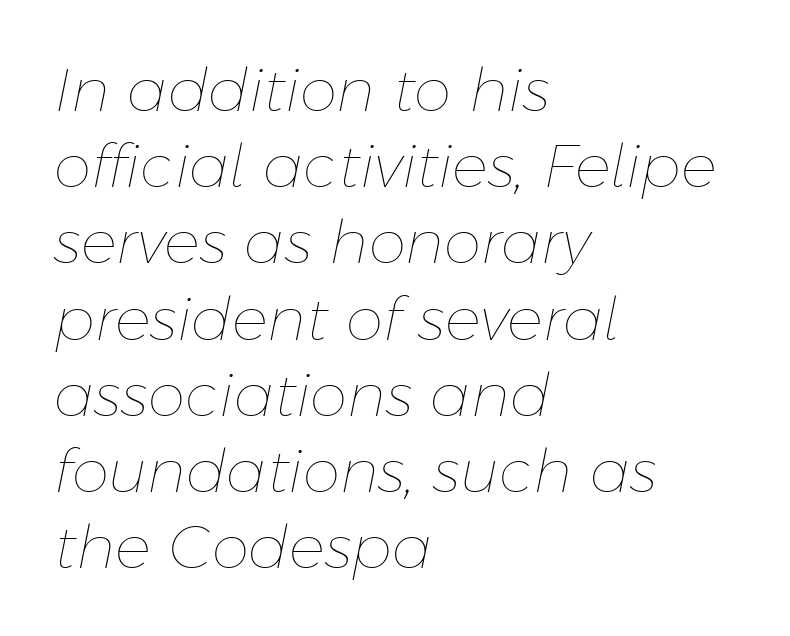
{"italic": "yes", "lean": "right", "slant_degrees": 11, "bold": "no", "weight": "thin", "width": "normal", "stroke_contrast": "low", "x_height": "medium", "monospaced": "no", "underline": "no", "align": "left", "line_spacing": "normal", "line_spacing_ratio": 1.27, "letter_spacing": "normal", "letter_spacing_em": 0.0, "glyph_px": 60}
